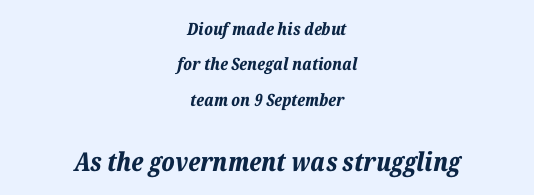
Q: Is the text bold? A: Yes.
Q: Is the text italic (slanted)? A: Yes, it leans right by about 12 degrees.
Q: Is the text underlined? A: No.
Q: How is the paragraph aligned? A: Centered.
Q: Is the spacing between letters normal or unusually wide? A: Normal.
Q: Is the spacing between lines tight, normal or loose? A: Loose.
Q: Which block of text is set in a larger size, the first (top) or the second (bottom)? A: The second (bottom) one.
